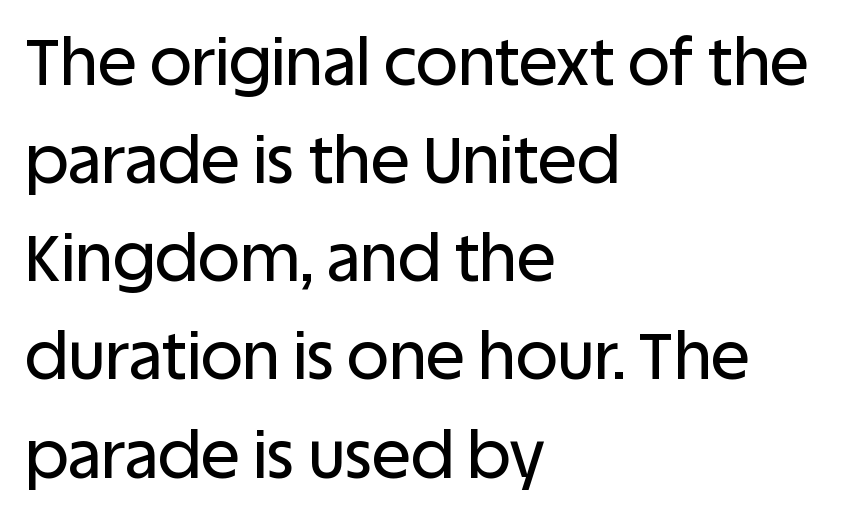
{"serif": "no", "italic": "no", "width": "normal", "stroke_contrast": "low", "x_height": "large", "monospaced": "no", "underline": "no", "align": "left", "line_spacing": "normal", "line_spacing_ratio": 1.51, "letter_spacing": "normal", "letter_spacing_em": 0.0, "glyph_px": 65}
